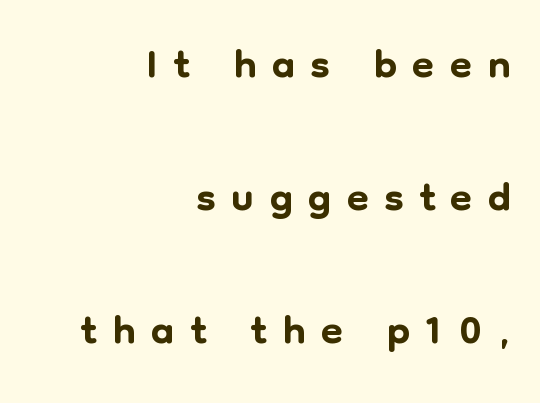
Q: Is the text italic (slanted)? A: No, it is upright.
Q: Is the typeface a serif or a sans-serif typeface? A: Sans-serif.
Q: Is the text underlined? A: No.
Q: How is the paragraph aligned? A: Right-aligned.
Q: Is the spacing between letters normal or unusually wide? A: Unusually wide.
Q: Is the spacing between lines tight, normal or loose? A: Loose.
Q: Width (condensed, normal, or wide)? A: Normal.
Q: Stroke contrast? A: Low.
Q: x-height? A: Medium.
Q: Monospaced? A: No.
